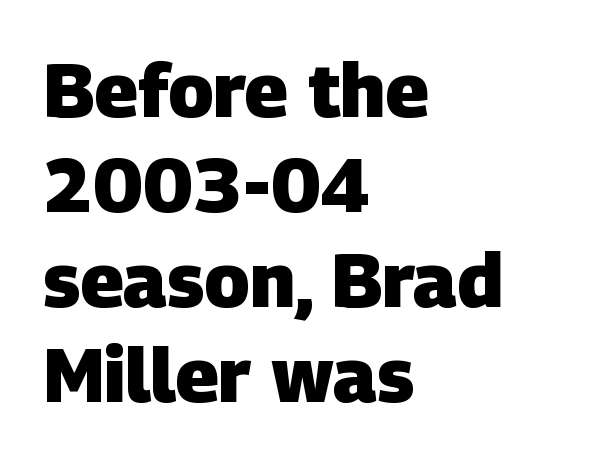
The image shows 76 px heavy sans-serif type; set left-aligned, normal line spacing (1.25x), normal letter spacing, not underlined; low stroke contrast and a large x-height.
